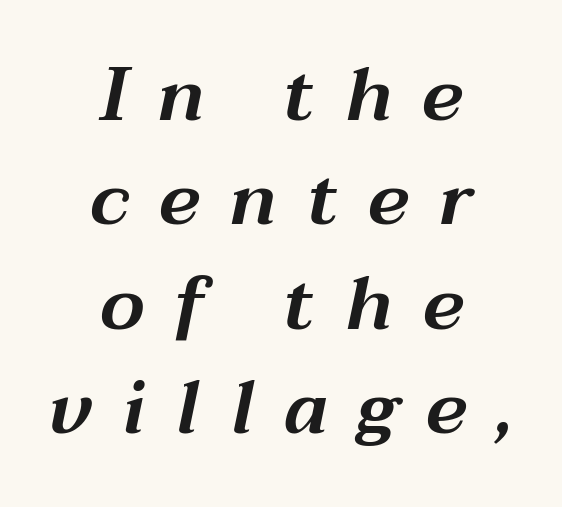
The face used here is proportionally spaced, like ordinary book or web type. Notice how the passage keeps no hard edge, just a central spine. Does the lettering tilt? It does — this is italic. Check under the words: just untouched page. A typesetter would call this leading conventional body-copy spacing. The rendering inserts visible extra space after every character.
